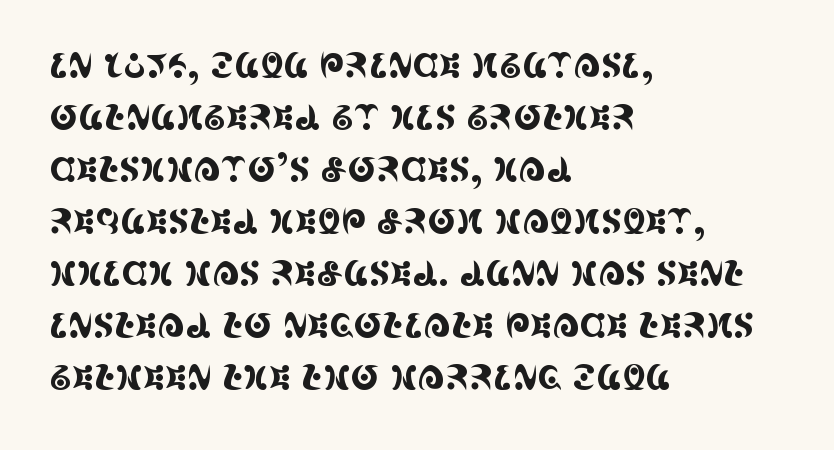
The rendering shows small feet on the letterforms — a serif design. Does the lettering tilt? It doesn't — this is upright. Leading: standard. Between one letter and the next there's only the usual sliver of space.
